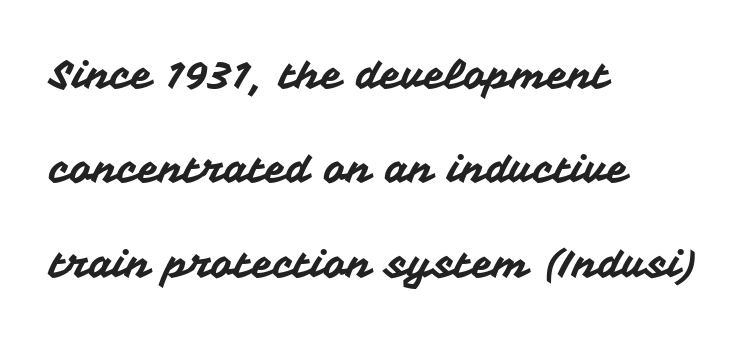
The image shows 39 px sans-serif type; set left-aligned, loose line spacing (2.42x), normal letter spacing, not underlined; medium stroke contrast and a medium x-height.
